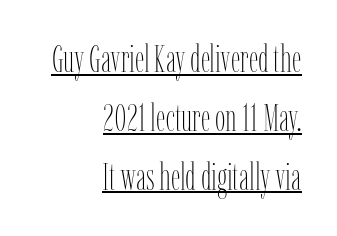
Reading down the column, the eye jumps a familiar distance to each next line. Weight class: somewhere from thin through regular. This sample carries an underscore along the baseline area. Is this a fixed-width face? No — the glyphs have proportional, varying widths. Nobody touched the tracking dial on this one. These lines are set flush right with a ragged left edge.
